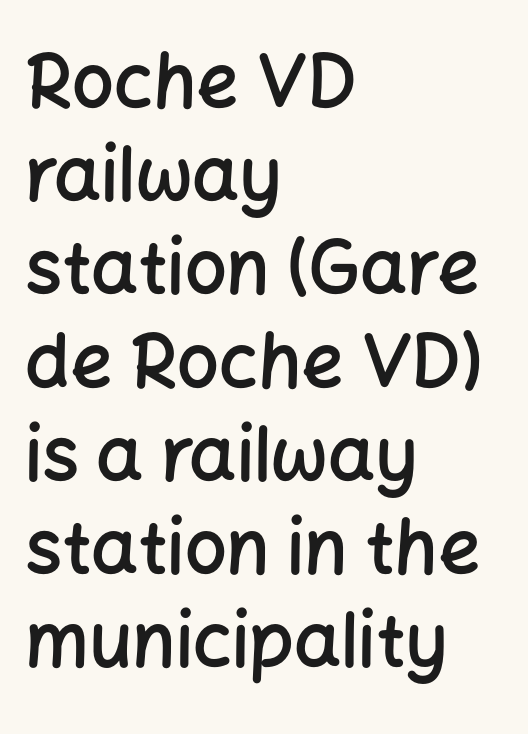
{"serif": "no", "italic": "no", "bold": "semi", "weight": "semibold", "width": "normal", "stroke_contrast": "low", "x_height": "medium", "monospaced": "no", "underline": "no", "align": "left", "line_spacing": "normal", "line_spacing_ratio": 1.26, "letter_spacing": "normal", "letter_spacing_em": 0.0, "glyph_px": 74}
